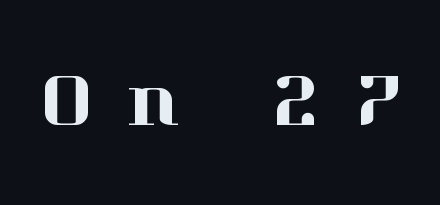
Q: Is the text italic (slanted)? A: No, it is upright.
Q: Is the typeface a serif or a sans-serif typeface? A: Serif.
Q: Is the text underlined? A: No.
Q: Is the spacing between letters normal or unusually wide? A: Unusually wide.
Q: Width (condensed, normal, or wide)? A: Normal.
Q: Stroke contrast? A: High.
Q: x-height? A: Medium.
Q: Monospaced? A: No.
